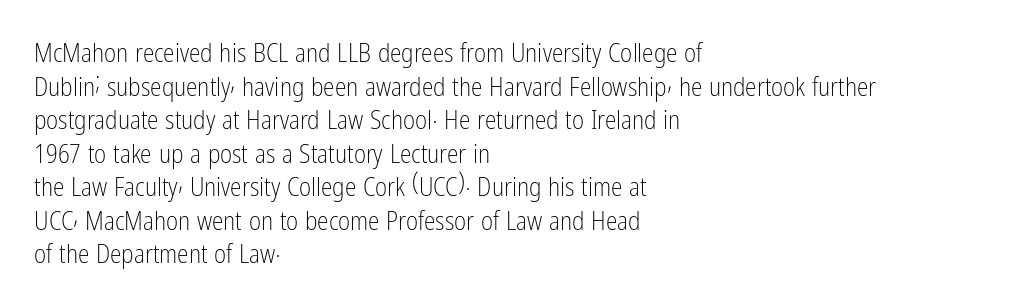
Interline gaps are of average width in this sample. In terms of posture, this sample is upright. Teacher's note: observe the even left margin — that is flush-left alignment. The cut favours lightness, reaching ordinary text weight at its darkest.
